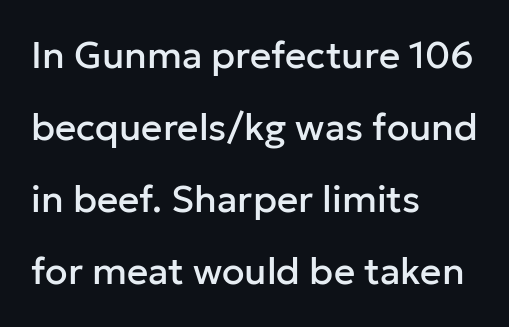
The image shows 37 px sans-serif type, upright; set left-aligned, loose line spacing (1.95x), normal letter spacing, not underlined; low stroke contrast and a medium x-height.
